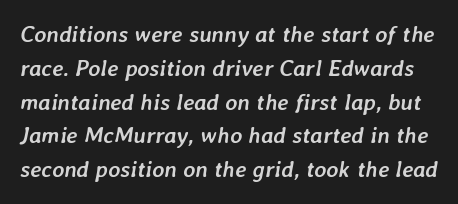
The image shows 23 px bold type, italic (leaning right); set normal line spacing (1.47x), normal letter spacing, not underlined.
